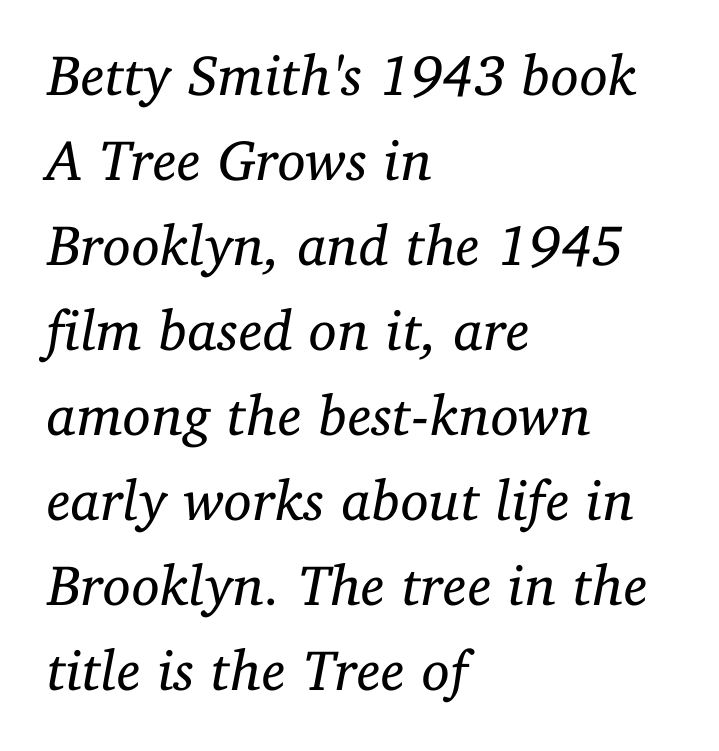
The image shows 57 px regular-weight serif type, italic (leaning right); set left-aligned, normal line spacing (1.49x), normal letter spacing, not underlined; low stroke contrast and a medium x-height.
